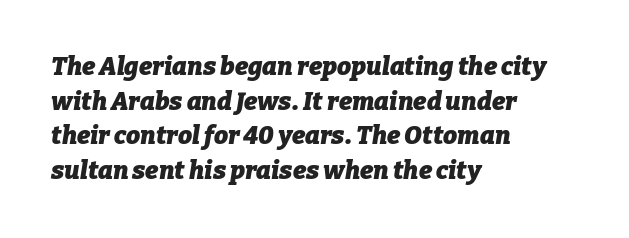
Q: Is the text bold? A: Yes.
Q: Is the text italic (slanted)? A: Yes, it leans right by about 9 degrees.
Q: Is the text underlined? A: No.
Q: How is the paragraph aligned? A: Left-aligned.
Q: Is the spacing between letters normal or unusually wide? A: Normal.
Q: Is the spacing between lines tight, normal or loose? A: Normal.
